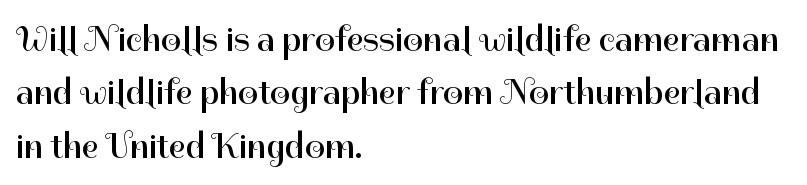
Q: Is the text bold? A: No.
Q: Is the text italic (slanted)? A: No, it is upright.
Q: Is the typeface a serif or a sans-serif typeface? A: Sans-serif.
Q: Is the text underlined? A: No.
Q: How is the paragraph aligned? A: Left-aligned.
Q: Is the spacing between letters normal or unusually wide? A: Normal.
Q: Is the spacing between lines tight, normal or loose? A: Normal.
Q: Width (condensed, normal, or wide)? A: Normal.
Q: Stroke contrast? A: High.
Q: x-height? A: Medium.
Q: Monospaced? A: No.
